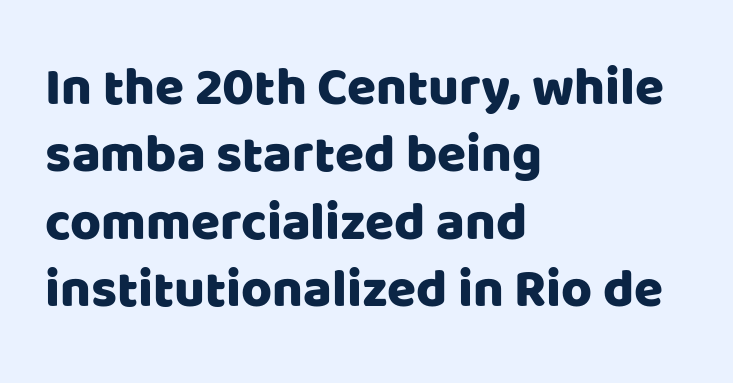
{"serif": "no", "italic": "no", "width": "normal", "stroke_contrast": "low", "x_height": "large", "monospaced": "no", "underline": "no", "align": "left", "line_spacing": "normal", "line_spacing_ratio": 1.27, "letter_spacing": "normal", "letter_spacing_em": 0.0, "glyph_px": 53}
